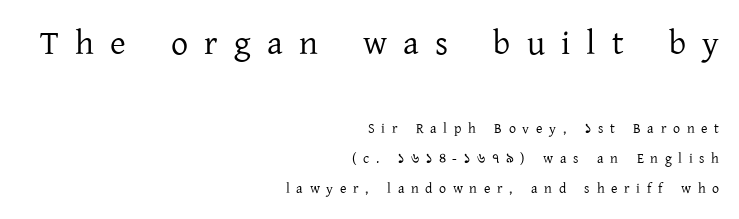
{"serif": "yes", "italic": "no", "bold": "no", "weight": "regular", "width": "normal", "stroke_contrast": "low", "x_height": "medium", "monospaced": "no", "underline": "no", "align": "right", "line_spacing": "loose", "line_spacing_ratio": 2.12, "letter_spacing": "wide", "letter_spacing_em": 0.48, "larger_block": "first", "size_ratio": 2.43, "glyph_px": 34}
